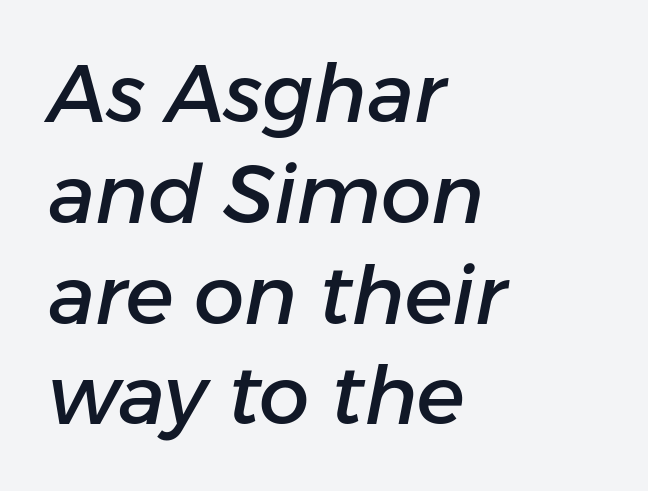
The image shows 80 px text type, italic (leaning right); set left-aligned, normal line spacing (1.26x), normal letter spacing, not underlined; low stroke contrast and a medium x-height.
